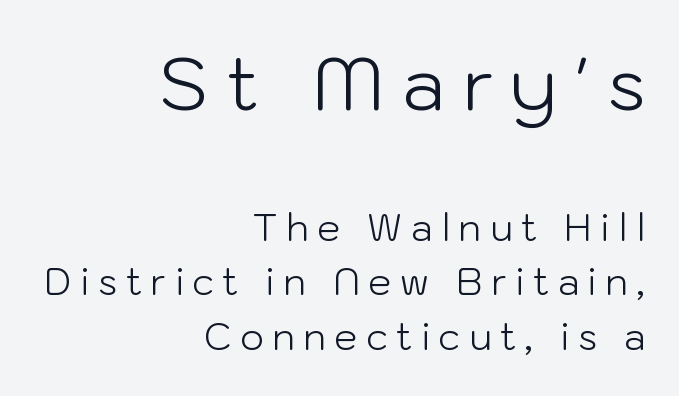
The image shows 74 px light sans-serif type, upright; set right-aligned, normal line spacing (1.48x), unusually wide letter spacing (+0.23 em), not underlined; the first (top) block is 2.0x larger; low stroke contrast and a medium x-height.
